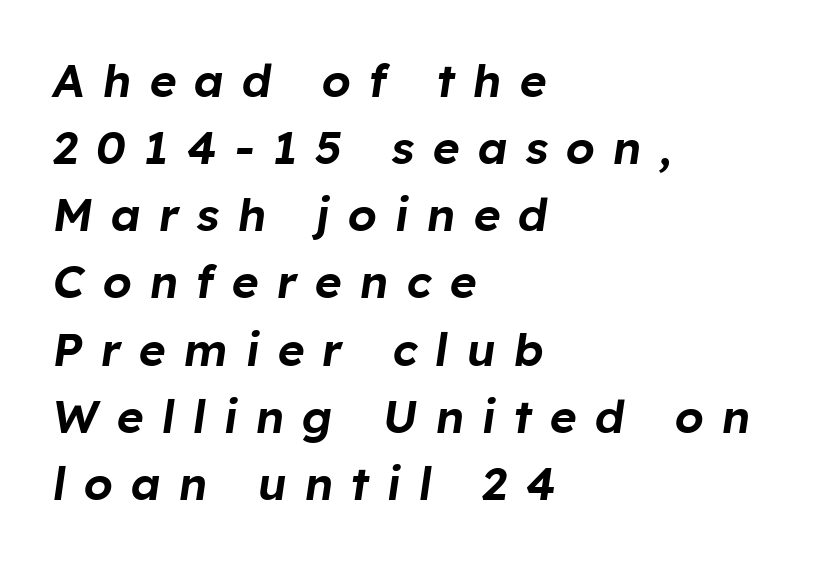
{"italic": "yes", "lean": "right", "slant_degrees": 8, "width": "normal", "stroke_contrast": "low", "x_height": "medium", "monospaced": "no", "underline": "no", "align": "left", "line_spacing": "normal", "line_spacing_ratio": 1.46, "letter_spacing": "wide", "letter_spacing_em": 0.39, "glyph_px": 46}
